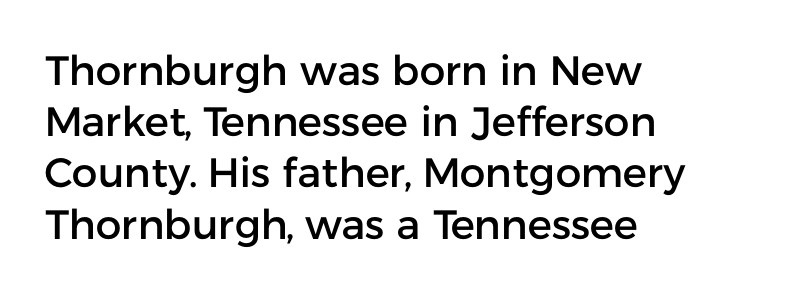
Q: Is the text italic (slanted)? A: No, it is upright.
Q: Is the typeface a serif or a sans-serif typeface? A: Sans-serif.
Q: Is the text underlined? A: No.
Q: How is the paragraph aligned? A: Left-aligned.
Q: Is the spacing between letters normal or unusually wide? A: Normal.
Q: Is the spacing between lines tight, normal or loose? A: Normal.
Q: Width (condensed, normal, or wide)? A: Normal.
Q: Stroke contrast? A: Low.
Q: x-height? A: Medium.
Q: Monospaced? A: No.
